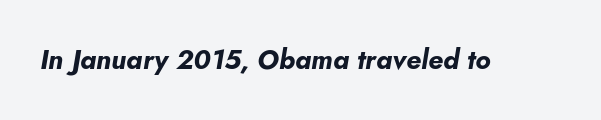
Q: Is the text bold? A: Yes.
Q: Is the text italic (slanted)? A: Yes, it leans right by about 5 degrees.
Q: Is the text underlined? A: No.
Q: Is the spacing between letters normal or unusually wide? A: Normal.
